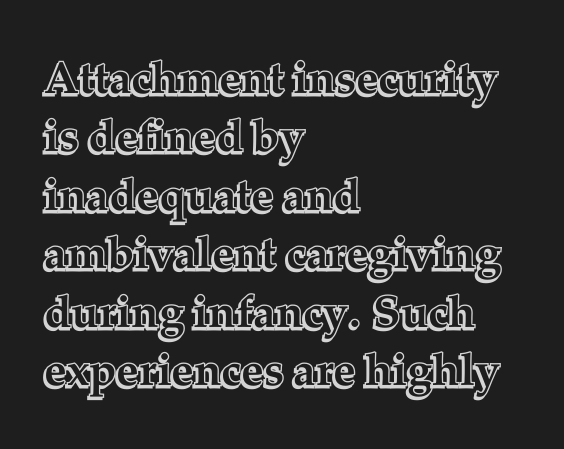
Q: Is the text italic (slanted)? A: No, it is upright.
Q: Is the text underlined? A: No.
Q: How is the paragraph aligned? A: Left-aligned.
Q: Is the spacing between letters normal or unusually wide? A: Normal.
Q: Is the spacing between lines tight, normal or loose? A: Normal.
Q: Width (condensed, normal, or wide)? A: Normal.
Q: x-height? A: Medium.
Q: Monospaced? A: No.
